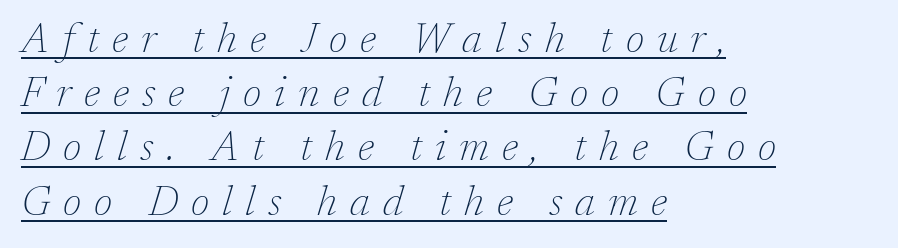
{"serif": "yes", "italic": "yes", "lean": "right", "slant_degrees": 17, "bold": "no", "weight": "thin", "width": "normal", "stroke_contrast": "low", "x_height": "medium", "monospaced": "no", "underline": "yes", "align": "left", "line_spacing": "normal", "line_spacing_ratio": 1.29, "letter_spacing": "wide", "letter_spacing_em": 0.31, "glyph_px": 42}
